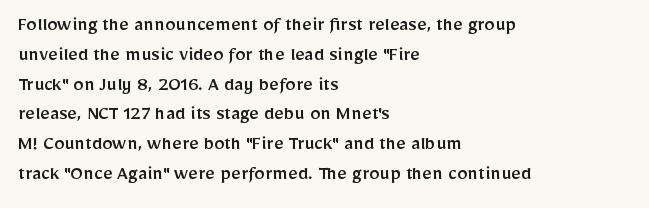
The image shows 21 px text type, upright; set left-aligned, normal line spacing (1.42x), normal letter spacing, not underlined.
